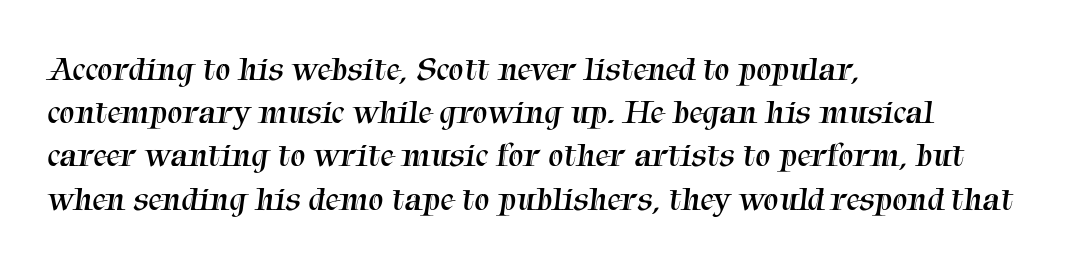
The image shows 34 px regular-weight serif type; set left-aligned, normal line spacing (1.27x), normal letter spacing, not underlined; medium stroke contrast and a medium x-height.
